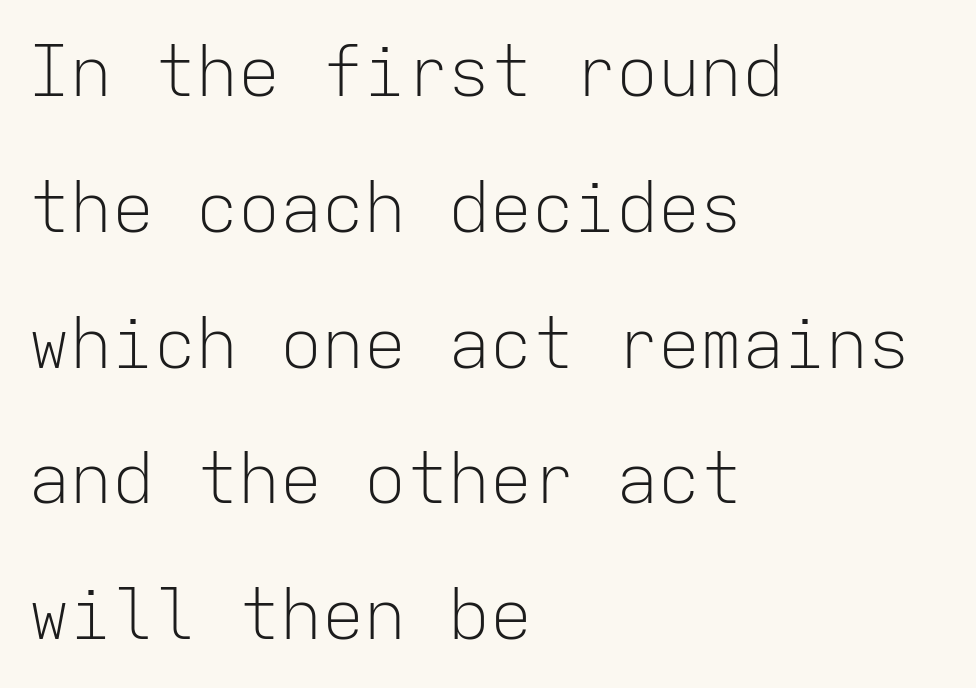
Q: Is the text bold? A: No.
Q: Is the text italic (slanted)? A: No, it is upright.
Q: Is the typeface a serif or a sans-serif typeface? A: Sans-serif.
Q: Is the text underlined? A: No.
Q: How is the paragraph aligned? A: Left-aligned.
Q: Is the spacing between letters normal or unusually wide? A: Normal.
Q: Is the spacing between lines tight, normal or loose? A: Loose.
Q: Width (condensed, normal, or wide)? A: Normal.
Q: Stroke contrast? A: Low.
Q: x-height? A: Medium.
Q: Monospaced? A: Yes.
